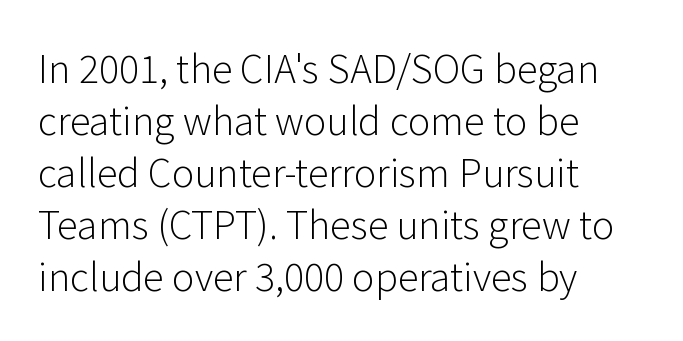
Q: Is the text bold? A: No.
Q: Is the text italic (slanted)? A: No, it is upright.
Q: Is the typeface a serif or a sans-serif typeface? A: Sans-serif.
Q: Is the text underlined? A: No.
Q: How is the paragraph aligned? A: Left-aligned.
Q: Is the spacing between letters normal or unusually wide? A: Normal.
Q: Is the spacing between lines tight, normal or loose? A: Normal.
Q: Width (condensed, normal, or wide)? A: Normal.
Q: Stroke contrast? A: Low.
Q: x-height? A: Medium.
Q: Monospaced? A: No.
